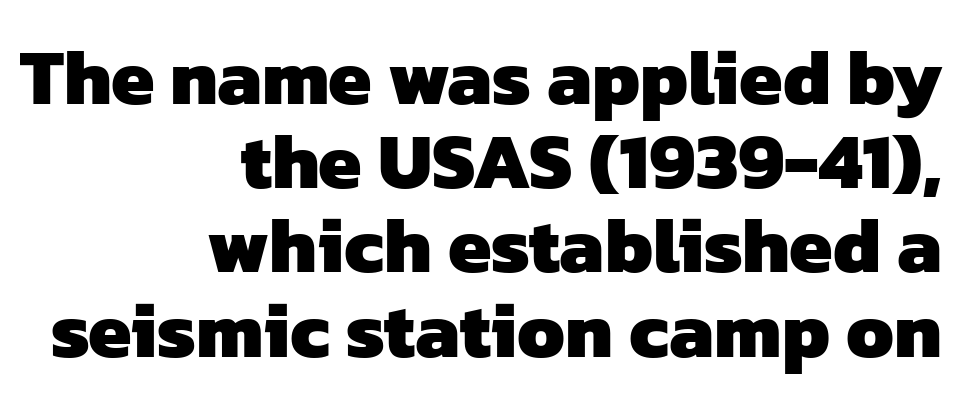
The foot of each line stays bare and open. Casual observation: everything's shoved over to the right. The glyphs have the mass of a bold cut. Nothing sits at the stroke ends, so this counts as sans-serif.
